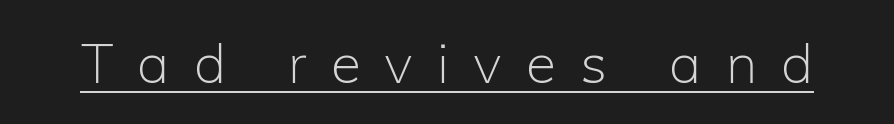
The image shows 55 px light sans-serif type, upright; set unusually wide letter spacing (+0.44 em), underlined; low stroke contrast and a medium x-height.
